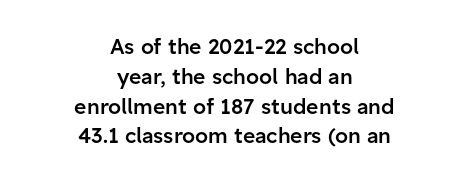
Q: Is the text bold? A: Semi-bold.
Q: Is the text italic (slanted)? A: No, it is upright.
Q: Is the text underlined? A: No.
Q: How is the paragraph aligned? A: Centered.
Q: Is the spacing between letters normal or unusually wide? A: Normal.
Q: Is the spacing between lines tight, normal or loose? A: Normal.
